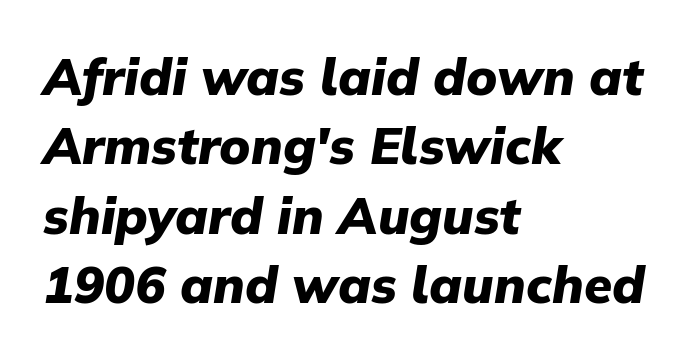
{"italic": "yes", "lean": "right", "slant_degrees": 9, "bold": "yes", "weight": "heavy", "width": "normal", "stroke_contrast": "low", "x_height": "medium", "monospaced": "no", "underline": "no", "align": "left", "line_spacing": "normal", "line_spacing_ratio": 1.36, "letter_spacing": "normal", "letter_spacing_em": 0.0, "glyph_px": 51}
